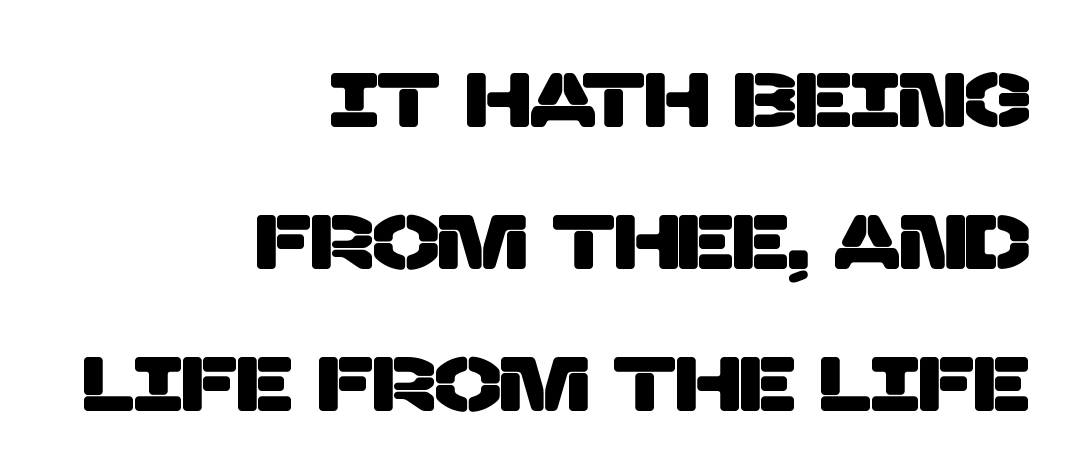
Q: Is the typeface a serif or a sans-serif typeface? A: Sans-serif.
Q: Is the text underlined? A: No.
Q: How is the paragraph aligned? A: Right-aligned.
Q: Is the spacing between letters normal or unusually wide? A: Normal.
Q: Width (condensed, normal, or wide)? A: Normal.
Q: Stroke contrast? A: Low.
Q: x-height? A: Large.
Q: Monospaced? A: No.
